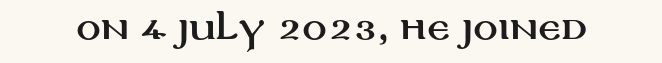
The image shows 30 px wide sans-serif type, upright; set normal letter spacing, not underlined; medium stroke contrast and a large x-height.
